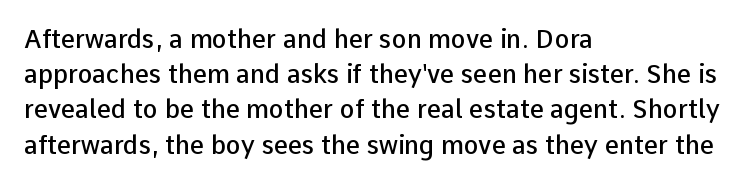
Q: Is the text bold? A: Semi-bold.
Q: Is the text italic (slanted)? A: No, it is upright.
Q: Is the text underlined? A: No.
Q: How is the paragraph aligned? A: Left-aligned.
Q: Is the spacing between letters normal or unusually wide? A: Normal.
Q: Is the spacing between lines tight, normal or loose? A: Normal.
